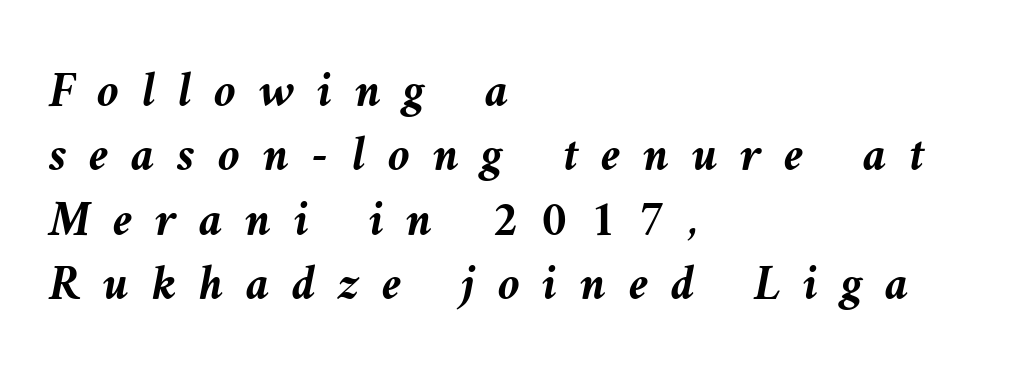
{"italic": "yes", "lean": "left", "slant_degrees": 9, "bold": "yes", "weight": "semibold", "width": "normal", "stroke_contrast": "medium", "x_height": "medium", "monospaced": "no", "underline": "no", "align": "left", "line_spacing": "normal", "line_spacing_ratio": 1.29, "letter_spacing": "wide", "letter_spacing_em": 0.45, "glyph_px": 50}
